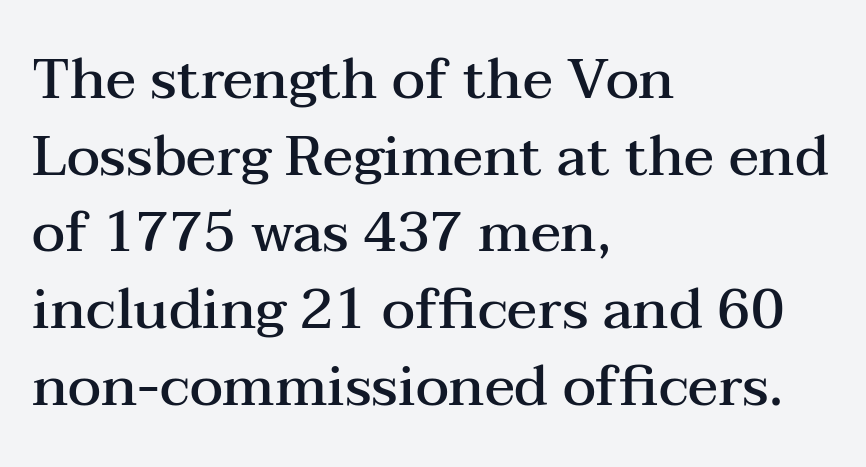
The image shows 56 px semibold, wide serif type, upright; set left-aligned, normal line spacing (1.37x), normal letter spacing, not underlined; medium stroke contrast and a medium x-height.
